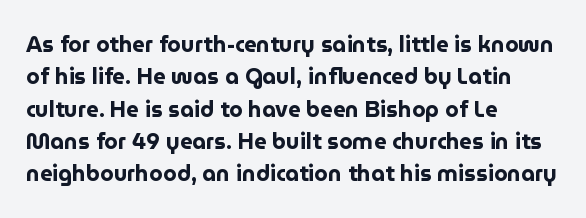
Q: Is the text bold? A: Yes.
Q: Is the text italic (slanted)? A: No, it is upright.
Q: Is the text underlined? A: No.
Q: How is the paragraph aligned? A: Left-aligned.
Q: Is the spacing between letters normal or unusually wide? A: Normal.
Q: Is the spacing between lines tight, normal or loose? A: Normal.
